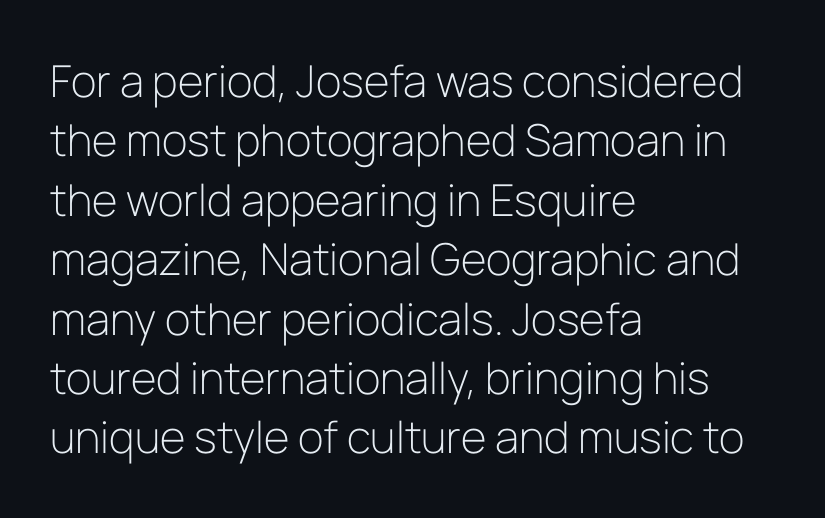
The image shows 44 px light sans-serif type, upright; set left-aligned, normal line spacing (1.35x), normal letter spacing, not underlined; low stroke contrast and a medium x-height.
